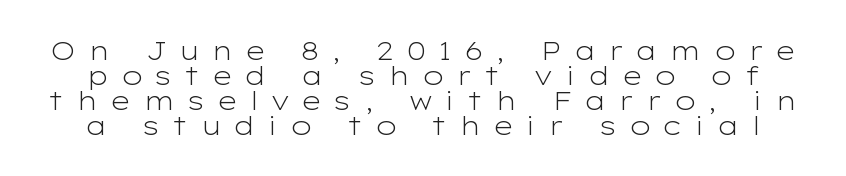
These lines have a slow, spaced-out rhythm from letter to letter. Vertical stems look standard width or narrower in stroke. A clean baseline with only descenders dipping below it. You can tell it's not italic because the verticals are truly vertical.
